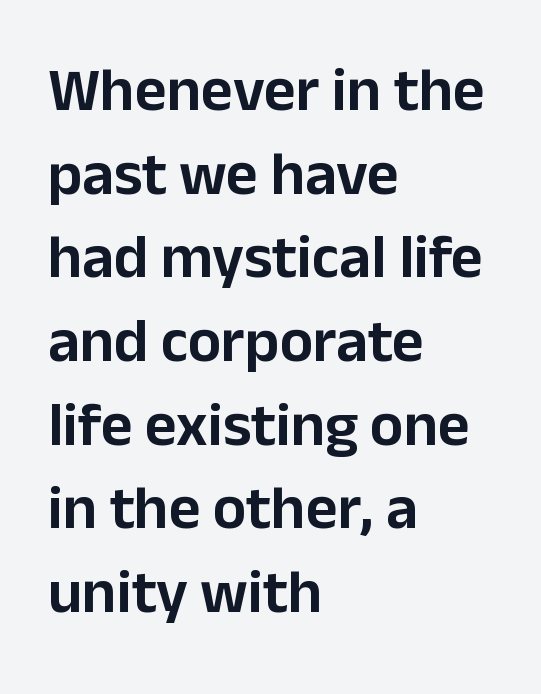
Q: Is the text italic (slanted)? A: No, it is upright.
Q: Is the typeface a serif or a sans-serif typeface? A: Sans-serif.
Q: Is the text underlined? A: No.
Q: How is the paragraph aligned? A: Left-aligned.
Q: Is the spacing between letters normal or unusually wide? A: Normal.
Q: Is the spacing between lines tight, normal or loose? A: Normal.
Q: Width (condensed, normal, or wide)? A: Normal.
Q: Stroke contrast? A: Low.
Q: x-height? A: Medium.
Q: Monospaced? A: No.
